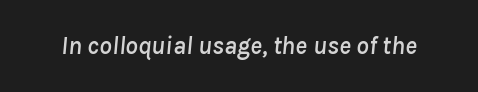
Compared with typical body copy, the letter spacing here is the same. Honestly, there is no underline to notice here at all. This sample uses an oblique cut, with every glyph tilted off the vertical.
